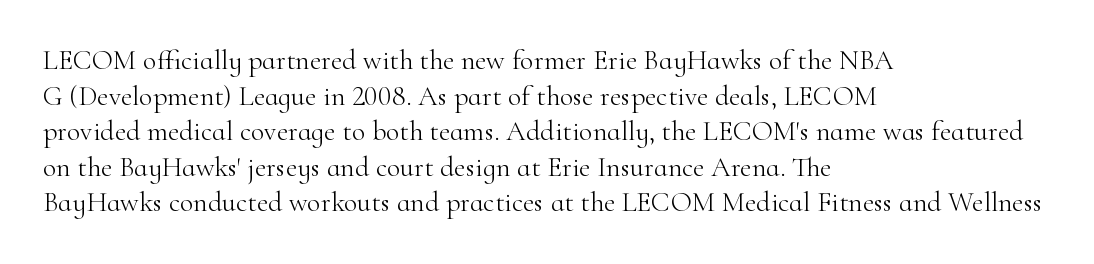
The image shows 28 px light serif type, upright; set left-aligned, normal line spacing (1.27x), normal letter spacing, not underlined; high stroke contrast and a small x-height.
